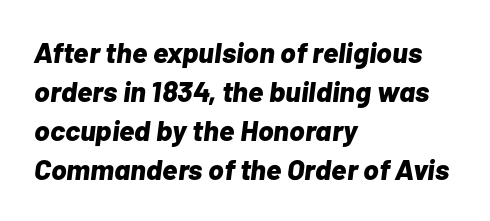
Q: Is the text bold? A: Yes.
Q: Is the text italic (slanted)? A: Yes, it leans right by about 7 degrees.
Q: Is the text underlined? A: No.
Q: How is the paragraph aligned? A: Left-aligned.
Q: Is the spacing between letters normal or unusually wide? A: Normal.
Q: Is the spacing between lines tight, normal or loose? A: Normal.
Q: Width (condensed, normal, or wide)? A: Normal.
Q: Stroke contrast? A: Low.
Q: x-height? A: Medium.
Q: Monospaced? A: No.
